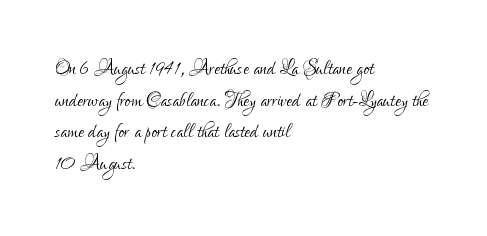
The image shows 26 px text type; set left-aligned, line spacing 1.22x, normal letter spacing, not underlined.
